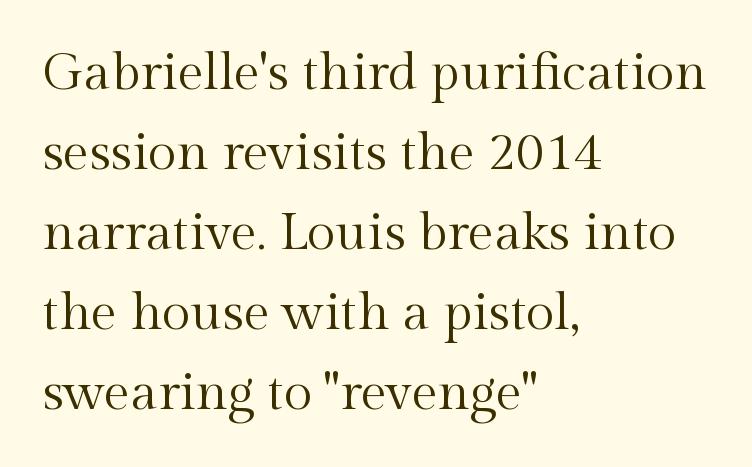
The image shows 52 px regular-weight serif type, upright; set left-aligned, normal line spacing (1.54x), normal letter spacing, not underlined; a medium x-height.
